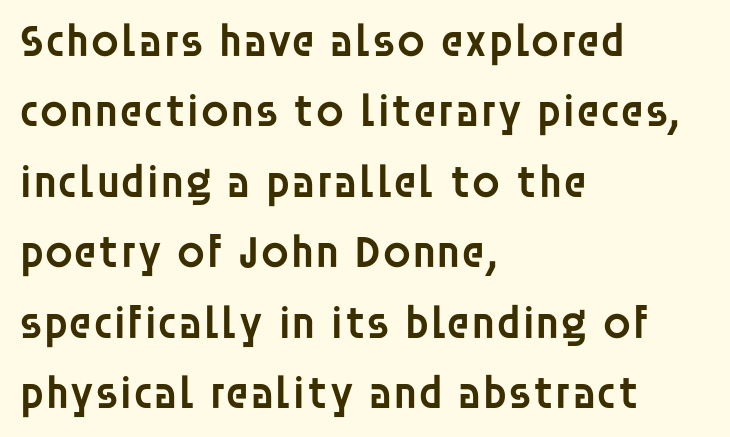
Q: Is the text bold? A: Semi-bold.
Q: Is the text italic (slanted)? A: No, it is upright.
Q: Is the typeface a serif or a sans-serif typeface? A: Sans-serif.
Q: Is the text underlined? A: No.
Q: How is the paragraph aligned? A: Left-aligned.
Q: Is the spacing between letters normal or unusually wide? A: Normal.
Q: Is the spacing between lines tight, normal or loose? A: Normal.
Q: Width (condensed, normal, or wide)? A: Normal.
Q: Stroke contrast? A: Low.
Q: x-height? A: Large.
Q: Monospaced? A: No.
